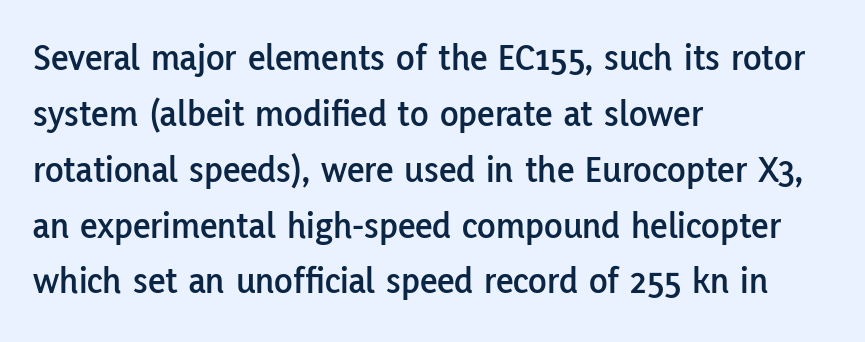
{"serif": "no", "italic": "no", "width": "normal", "stroke_contrast": "low", "x_height": "medium", "monospaced": "no", "underline": "no", "align": "left", "line_spacing": "normal", "line_spacing_ratio": 1.47, "letter_spacing": "normal", "letter_spacing_em": 0.0, "glyph_px": 38}
